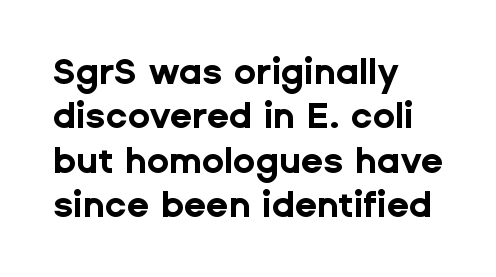
Posture: straight, roman, zero tilt. The strip under each line holds only bare page. The face used here is proportionally spaced, like ordinary book or web type. How are the letters spaced? Ordinarily, with no added tracking. Examine the stroke ends and you'll find no serifs. This sample is left-justified, so line endings fall wherever the words run out.
